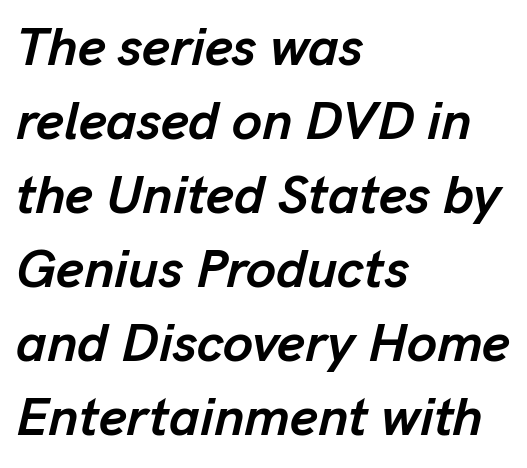
Q: Is the text bold? A: Yes.
Q: Is the text italic (slanted)? A: Yes, it leans right by about 13 degrees.
Q: Is the text underlined? A: No.
Q: How is the paragraph aligned? A: Left-aligned.
Q: Is the spacing between letters normal or unusually wide? A: Normal.
Q: Is the spacing between lines tight, normal or loose? A: Normal.
Q: Width (condensed, normal, or wide)? A: Normal.
Q: Stroke contrast? A: Low.
Q: x-height? A: Medium.
Q: Monospaced? A: No.
